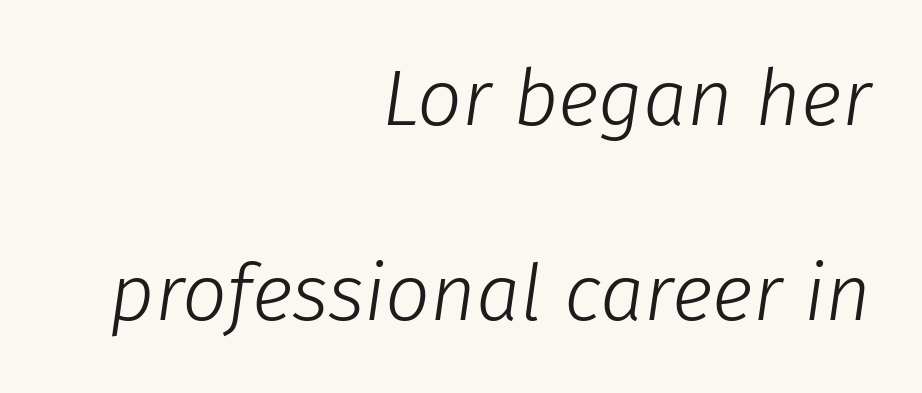
Q: Is the text bold? A: No.
Q: Is the text italic (slanted)? A: Yes, it leans right by about 8 degrees.
Q: Is the text underlined? A: No.
Q: How is the paragraph aligned? A: Right-aligned.
Q: Is the spacing between letters normal or unusually wide? A: Normal.
Q: Is the spacing between lines tight, normal or loose? A: Loose.
Q: Width (condensed, normal, or wide)? A: Normal.
Q: Stroke contrast? A: Low.
Q: x-height? A: Medium.
Q: Monospaced? A: No.
